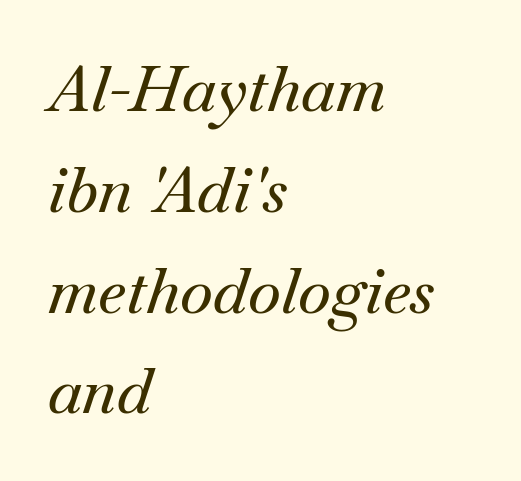
This rendering features lettering with no underline. Students, note that the glyphs here touch the page at normal intervals. You can tell it's italic because the verticals aren't actually vertical. Yep, those are serifs on the letters. Does the leading feel generous? No, just average.
